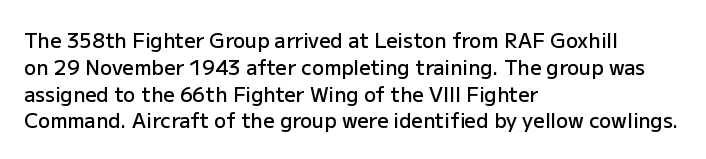
Q: Is the text bold? A: Semi-bold.
Q: Is the text italic (slanted)? A: No, it is upright.
Q: Is the text underlined? A: No.
Q: How is the paragraph aligned? A: Left-aligned.
Q: Is the spacing between letters normal or unusually wide? A: Normal.
Q: Is the spacing between lines tight, normal or loose? A: Normal.
